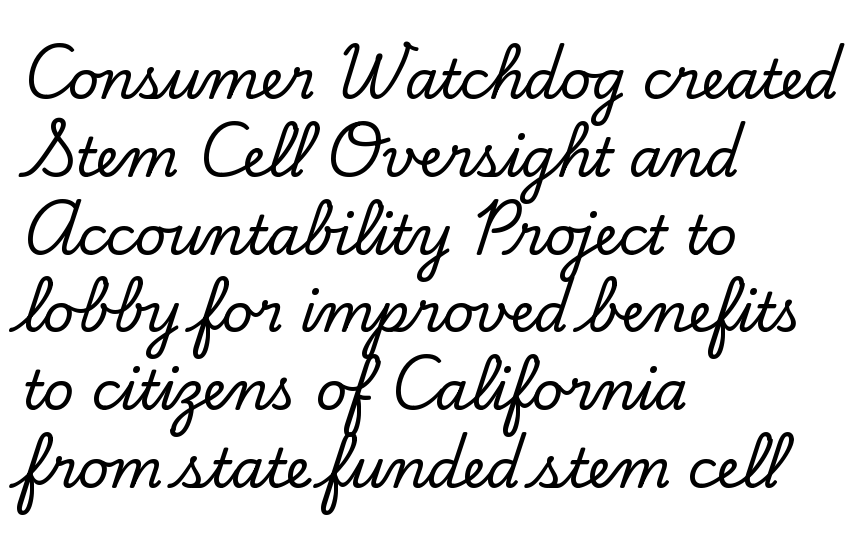
{"serif": "yes", "width": "normal", "stroke_contrast": "low", "x_height": "small", "monospaced": "no", "underline": "no", "align": "left", "line_spacing": "normal", "line_spacing_ratio": 1.44, "letter_spacing": "normal", "letter_spacing_em": 0.0, "glyph_px": 54}
